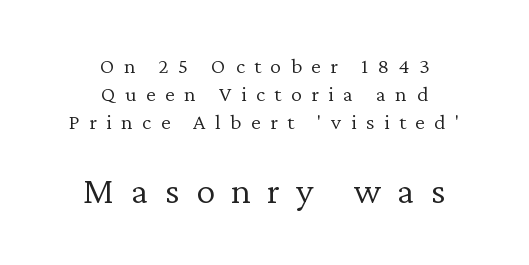
The space between consecutive lines is moderate. Is there any slant? The stems are plumb. The passage shown is not bold in any degree. The whitespace from short lines is split evenly between both sides. Bigger letters appear in the bottom chunk; the top chunk is reduced.
